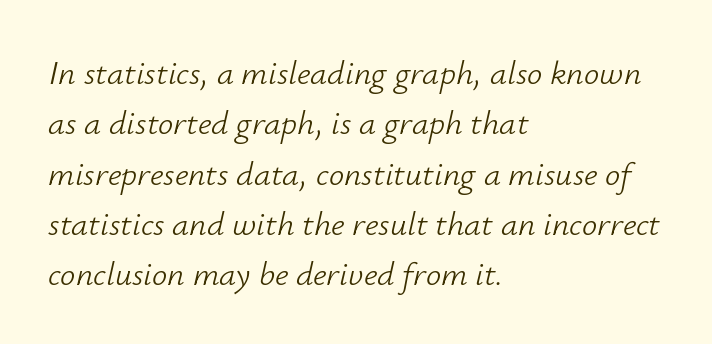
Q: Is the text bold? A: No.
Q: Is the text italic (slanted)? A: Yes, it leans right by about 12 degrees.
Q: Is the text underlined? A: No.
Q: How is the paragraph aligned? A: Left-aligned.
Q: Is the spacing between letters normal or unusually wide? A: Normal.
Q: Is the spacing between lines tight, normal or loose? A: Normal.
Q: Width (condensed, normal, or wide)? A: Normal.
Q: Stroke contrast? A: Low.
Q: x-height? A: Small.
Q: Monospaced? A: No.
